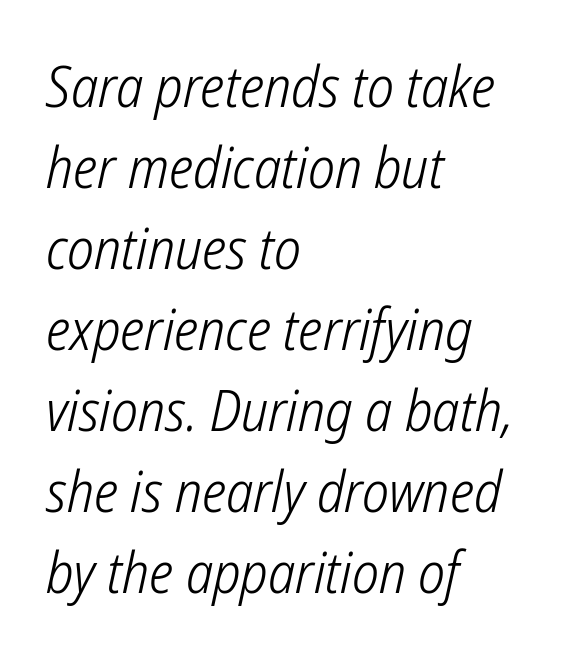
Stems here are at most as thick as an everyday book face. The lines are quadded left. The area under the type is left untouched. A typesetter would label this face a sans.
